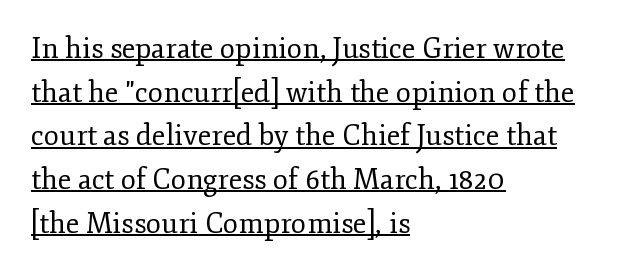
Tall strokes in this sample are plumb rather than angled. Stroke thickness stays within the range of a standard reading face or lighter. The face used here is rendered with its standard letterfit. The characters display serif detailing at their extremities.
